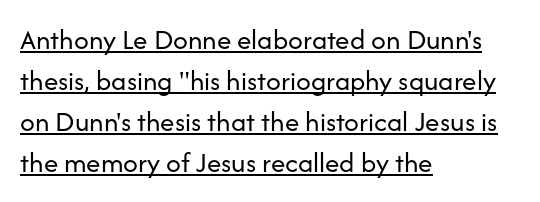
Q: Is the text bold? A: No.
Q: Is the text italic (slanted)? A: No, it is upright.
Q: Is the typeface a serif or a sans-serif typeface? A: Sans-serif.
Q: Is the text underlined? A: Yes.
Q: How is the paragraph aligned? A: Left-aligned.
Q: Is the spacing between letters normal or unusually wide? A: Normal.
Q: Is the spacing between lines tight, normal or loose? A: Normal.
Q: Width (condensed, normal, or wide)? A: Normal.
Q: Stroke contrast? A: Low.
Q: x-height? A: Medium.
Q: Monospaced? A: No.
